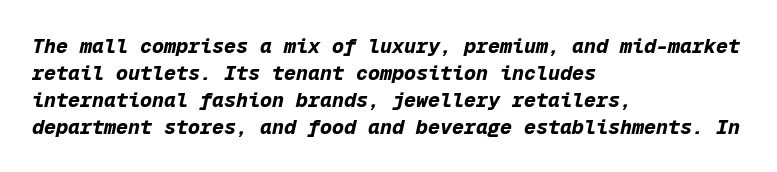
{"italic": "yes", "lean": "right", "slant_degrees": 12, "bold": "yes", "underline": "no", "align": "left", "line_spacing": "normal", "line_spacing_ratio": 1.35, "letter_spacing": "normal", "letter_spacing_em": 0.0, "glyph_px": 20}
